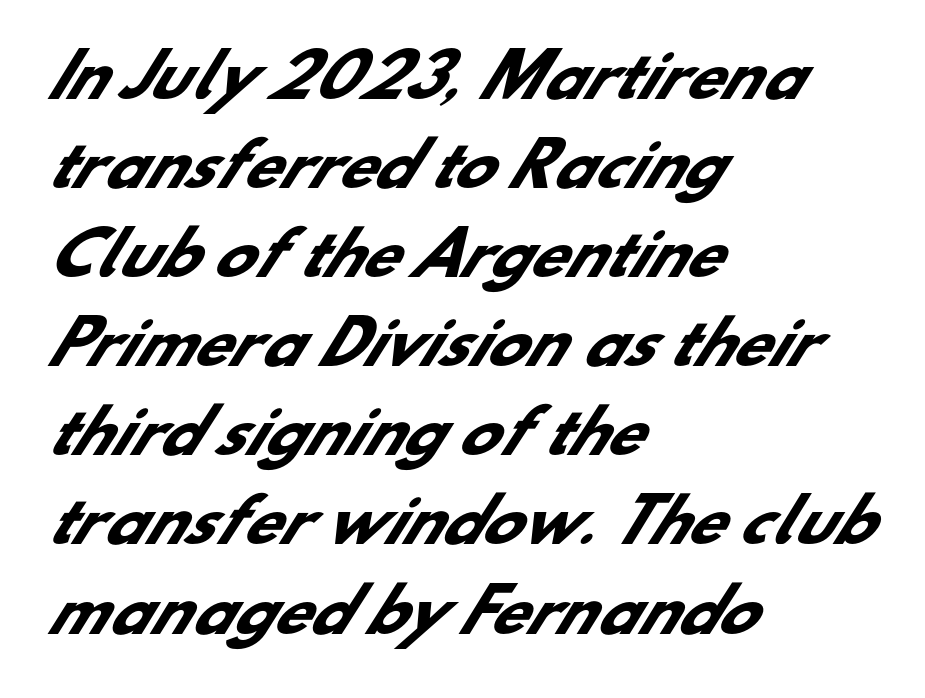
Serifs: no, the terminals of the letterforms are clean. No word sits above an underline. Regular leading. The rendering anchors every line to the left-hand side.
